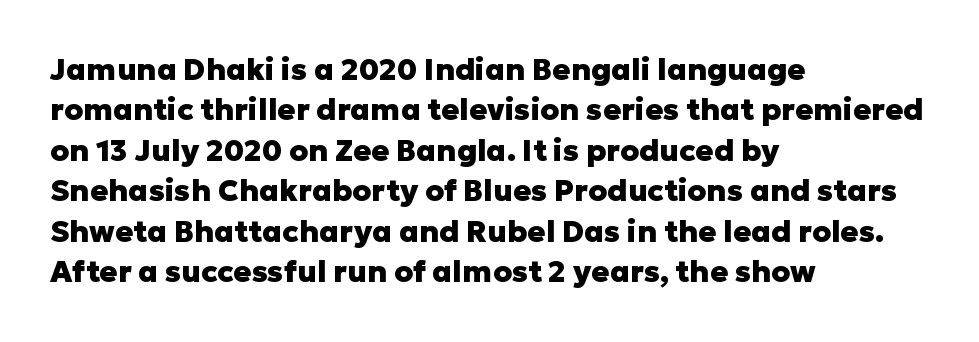
Note: no serifs on the glyphs. Visually the block forms a straight wall on the left and a jagged coastline on the right. Do the characters align in a grid? No, the font is proportional. The strokes are fattened all the way to bold. One glance says typical: line gaps are just what's usual. Rendered with straight, roman letterforms.
